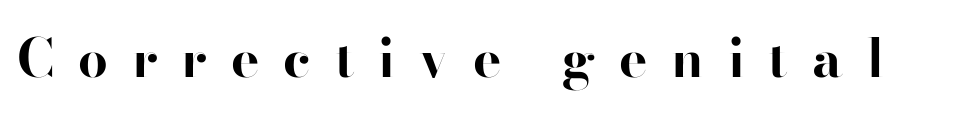
{"serif": "no", "italic": "no", "bold": "yes", "weight": "bold", "width": "normal", "stroke_contrast": "high", "x_height": "small", "monospaced": "no", "underline": "no", "letter_spacing": "wide", "letter_spacing_em": 0.45, "glyph_px": 53}
